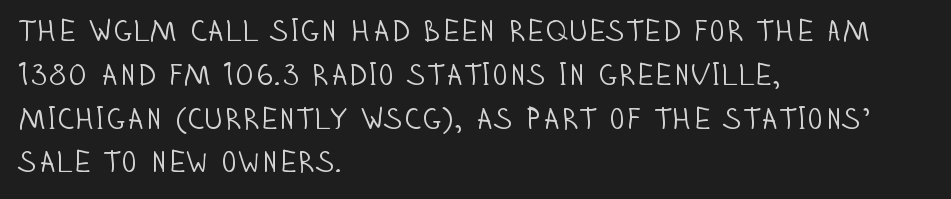
The image shows 30 px light, condensed sans-serif type, upright; set left-aligned, normal line spacing (1.46x), normal letter spacing, not underlined; low stroke contrast and a large x-height.
